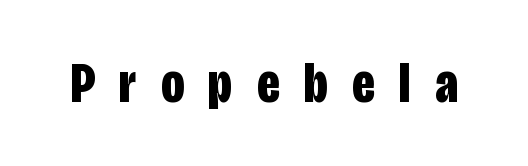
Stroke terminals: plain, sans-serif. Lines of text with bare space underneath. The horizontal fit of the characters is loose and conspicuously gappy. It's the straight-up-and-down kind of type. Weight check: bold — yes, fully. These lines are rendered in a variable-pitch font.
